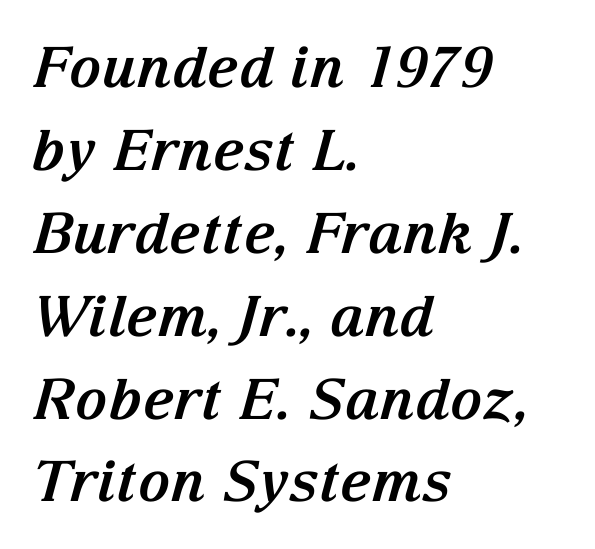
Layout note: lines flush left. This is heavy type, rendered in bold. Old-style or modern, the face here clearly has serifs. A typesetter would call this proportional, since set widths differ per character. The space directly below the letters is spotless.
